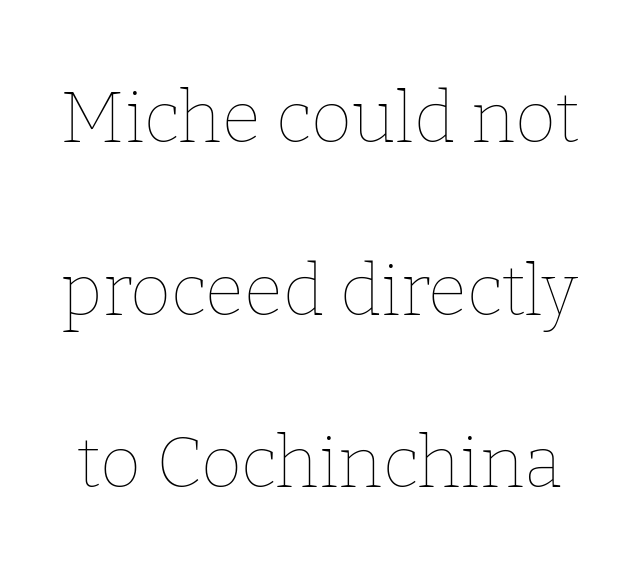
{"italic": "no", "bold": "no", "weight": "thin", "width": "normal", "stroke_contrast": "low", "x_height": "medium", "monospaced": "no", "underline": "no", "line_spacing": "loose", "line_spacing_ratio": 2.43, "letter_spacing": "normal", "letter_spacing_em": 0.0, "glyph_px": 71}
